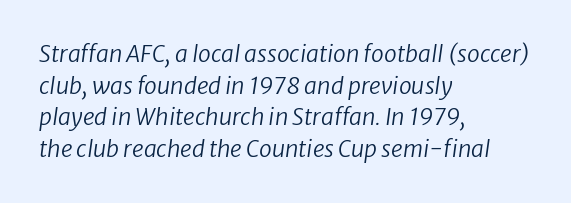
The image shows 23 px text type, italic (leaning right); set left-aligned, normal line spacing (1.37x), normal letter spacing, not underlined.
